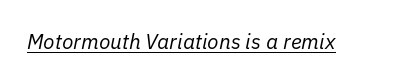
{"italic": "yes", "lean": "right", "slant_degrees": 11, "bold": "no", "underline": "yes", "letter_spacing": "normal", "letter_spacing_em": 0.0, "glyph_px": 21}
